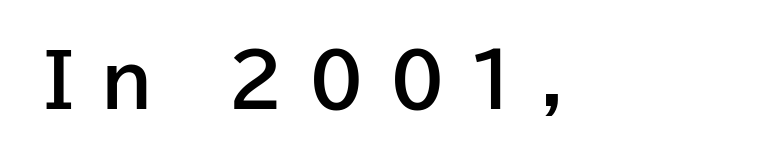
A full-strength bold gives these letters their thick strokes. These lines are composed in type without serifs. Plain, unruled lines of type. Here the designer chose a conventional face with non-uniform glyph widths. Characters remain perfectly vertical along every line. How are the letters spaced? Widely, with obvious added tracking.
